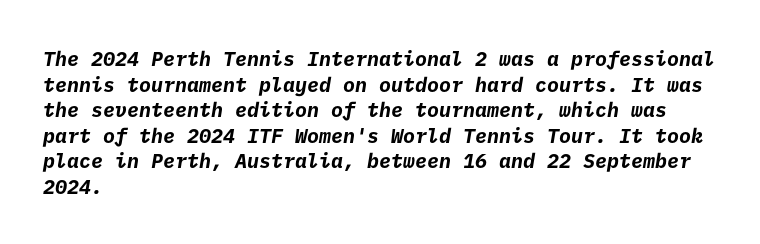
{"bold": "yes", "underline": "no", "align": "left", "line_spacing": "normal", "line_spacing_ratio": 1.28, "letter_spacing": "normal", "letter_spacing_em": 0.0, "glyph_px": 20}
